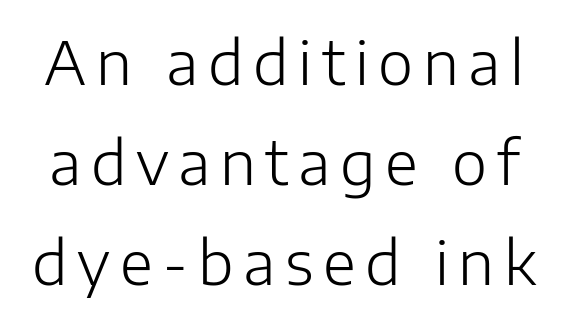
The image shows 60 px light sans-serif type, upright; set normal line spacing (1.67x), not underlined; low stroke contrast and a medium x-height.
